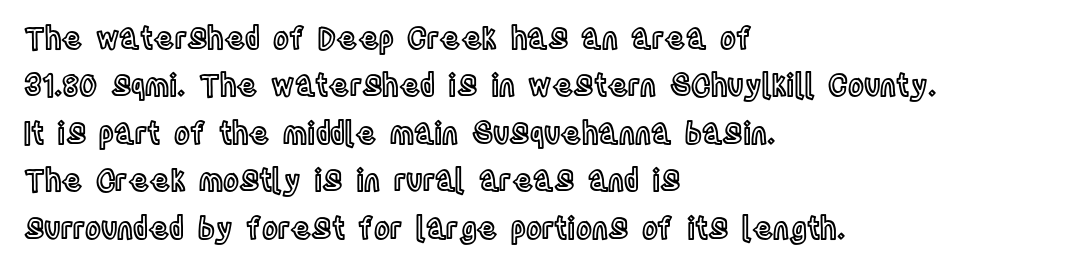
The image shows 30 px condensed type, upright; set left-aligned, normal line spacing (1.58x), normal letter spacing, not underlined; a large x-height.
